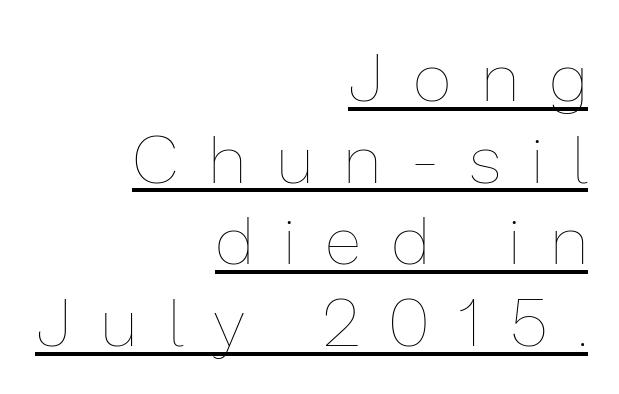
{"italic": "no", "bold": "no", "weight": "thin", "width": "normal", "stroke_contrast": "low", "x_height": "medium", "monospaced": "no", "underline": "yes", "align": "right", "line_spacing_ratio": 1.22, "letter_spacing": "wide", "letter_spacing_em": 0.47, "glyph_px": 67}
